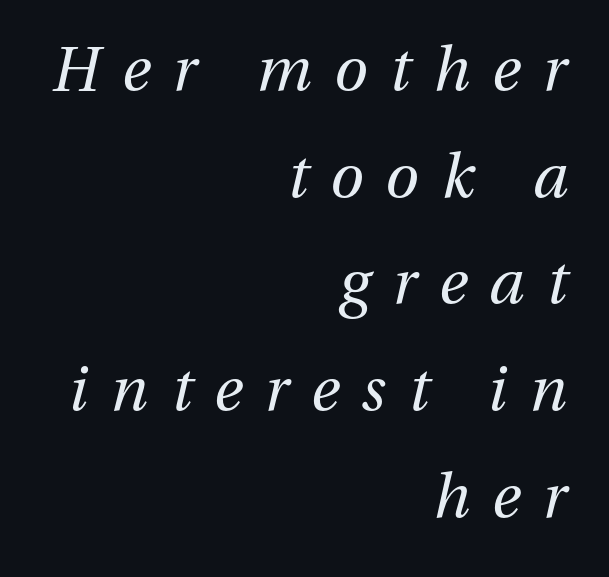
The compositor pushed each line to the right boundary. Display-style spreading of the glyphs; the letterfit is very open. This sample has the flowing, uneven cadence of proportional lettering. Weight class: somewhere from thin through regular. This sample uses an oblique cut, with every glyph tilted off the vertical.
